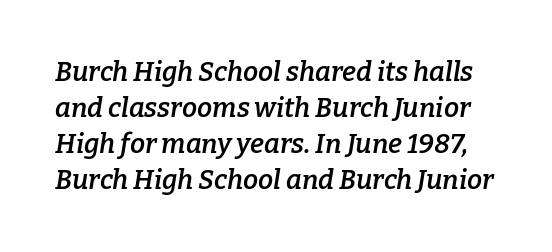
Q: Is the text bold? A: Semi-bold.
Q: Is the text italic (slanted)? A: Yes, it leans right by about 9 degrees.
Q: Is the text underlined? A: No.
Q: Is the spacing between letters normal or unusually wide? A: Normal.
Q: Is the spacing between lines tight, normal or loose? A: Normal.
